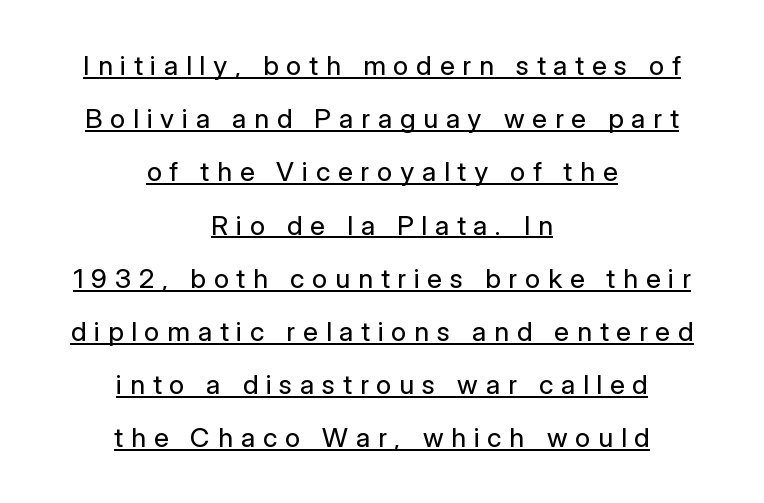
Notice how a bar underscores the lettering throughout. Compared with a flush-left layout, this one balances lines on the center instead. Ordinary non-slanted type is in use. Vertically, the passage feels expansive, rows floating well apart.
